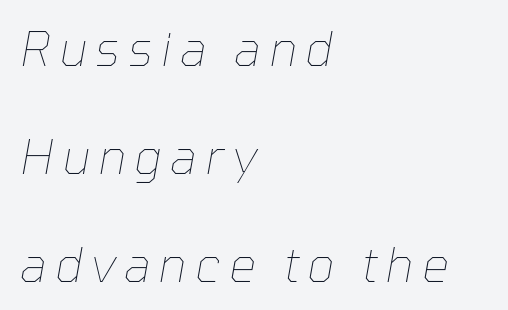
Q: Is the text bold? A: No.
Q: Is the text italic (slanted)? A: Yes, it leans right by about 10 degrees.
Q: Is the text underlined? A: No.
Q: How is the paragraph aligned? A: Left-aligned.
Q: Is the spacing between lines tight, normal or loose? A: Loose.
Q: Width (condensed, normal, or wide)? A: Normal.
Q: Stroke contrast? A: Low.
Q: x-height? A: Medium.
Q: Monospaced? A: No.
